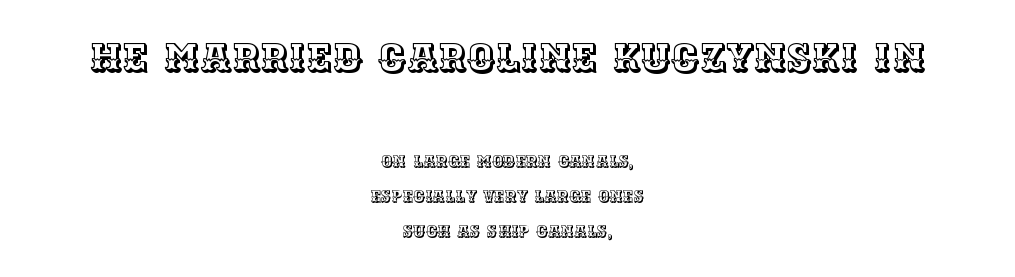
{"italic": "no", "width": "normal", "x_height": "large", "monospaced": "no", "underline": "no", "align": "center", "line_spacing": "loose", "line_spacing_ratio": 2.2, "letter_spacing": "normal", "letter_spacing_em": 0.0, "larger_block": "first", "size_ratio": 2.44, "glyph_px": 39}
